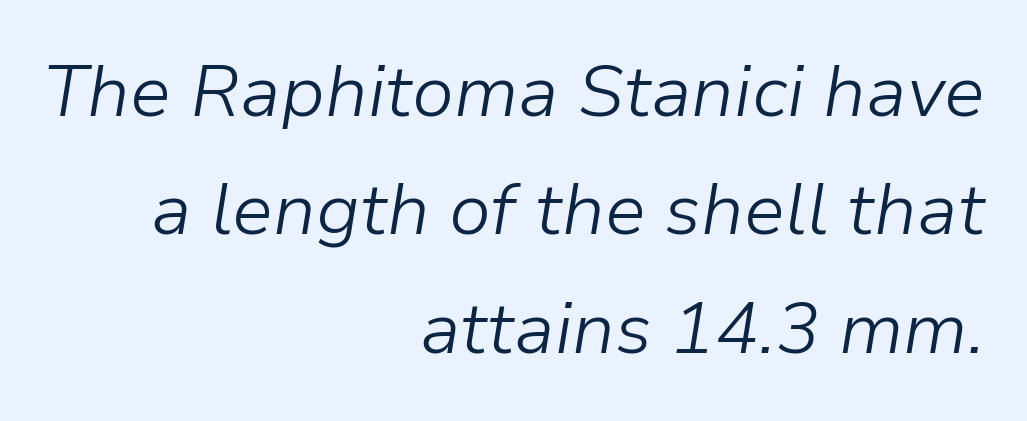
The image shows 73 px light type, italic (leaning right); set right-aligned, normal line spacing (1.62x), normal letter spacing, not underlined; low stroke contrast and a medium x-height.
